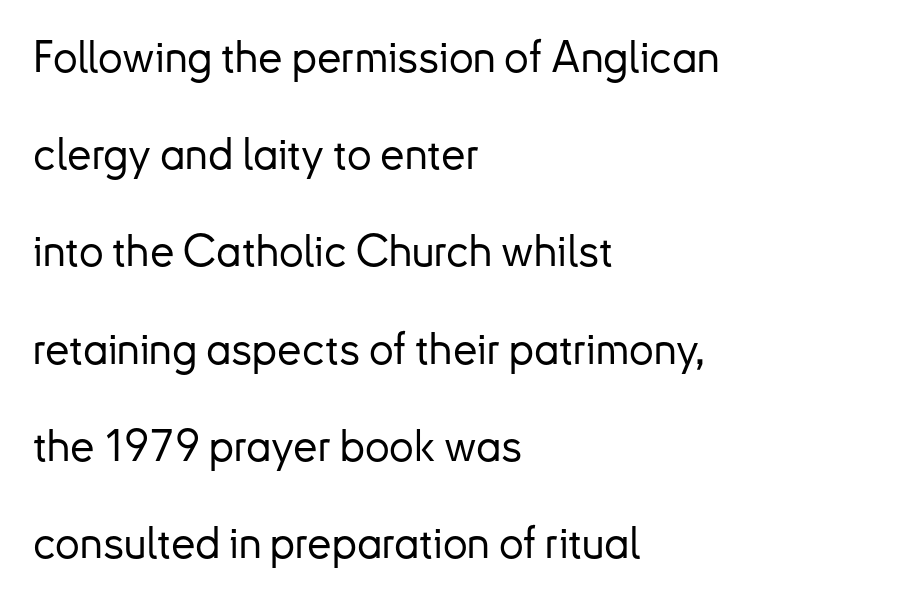
The image shows 44 px sans-serif type, upright; set left-aligned, loose line spacing (2.21x), normal letter spacing, not underlined; low stroke contrast and a small x-height.
